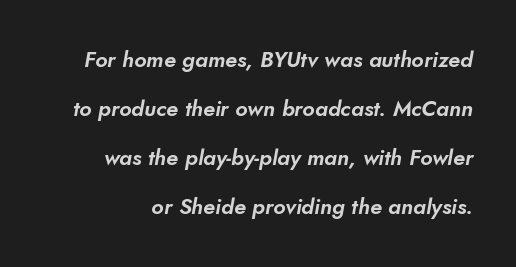
The image shows 22 px text type; set loose line spacing (2.23x), normal letter spacing, not underlined.
